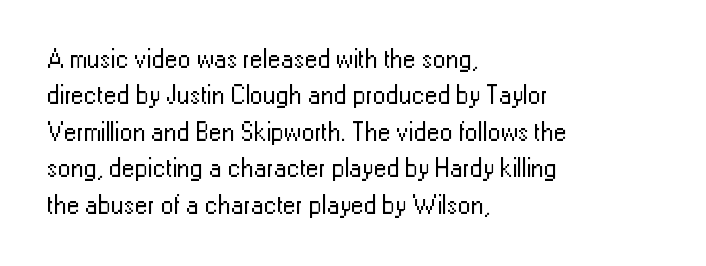
{"italic": "no", "bold": "no", "underline": "no", "align": "left", "line_spacing": "normal", "line_spacing_ratio": 1.4, "letter_spacing": "normal", "letter_spacing_em": 0.0, "glyph_px": 26}
